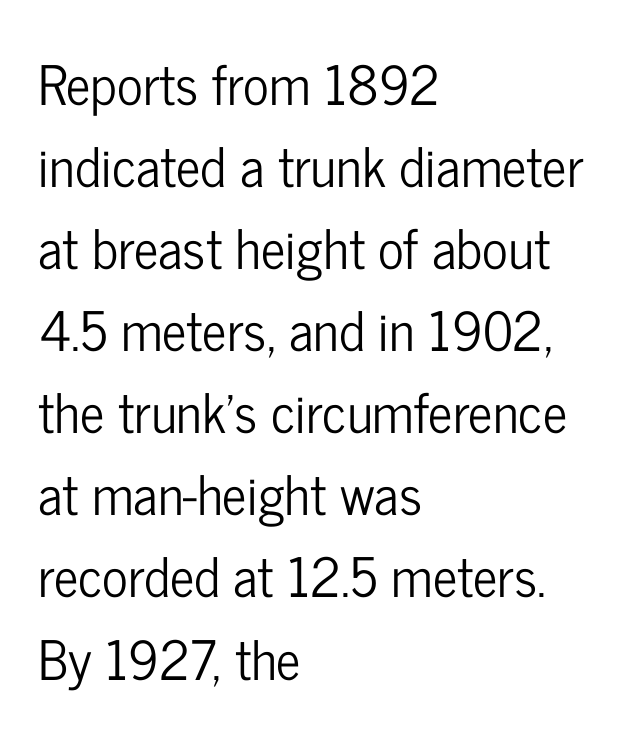
These lines sit exactly where default settings would place them. You could call the tracking neutral — neither tight nor loose. The passage is arranged the way most books set body copy — flush left. The rendering uses natural spacing where letterforms have individual widths.
